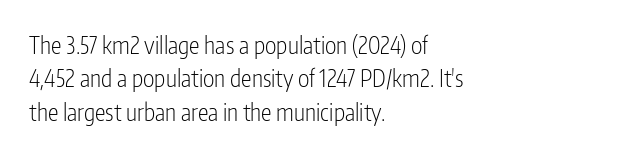
The letterforms sit at book weight or below. Posture: straight, roman, zero tilt. Tracking value appears to be zero — textbook default spacing. The passage shown stacks its lines at a standard gap. Is the block centered? No — it sits flush against the left margin. The foot of each line stays bare and open.
